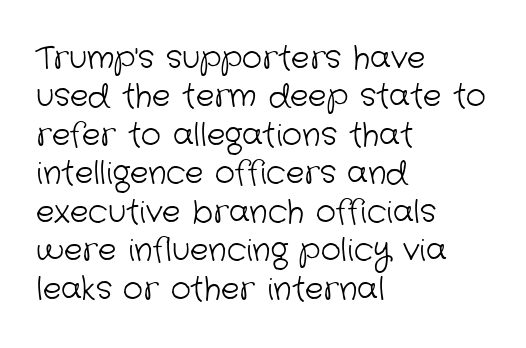
These glyphs show unthickened strokes, regular width or finer. These lines are set flush left with a ragged right edge. Descenders are the only things crossing below the line. The rendering uses natural spacing where letterforms have individual widths. You can tell from the bare stems that sans-serif type was used.
